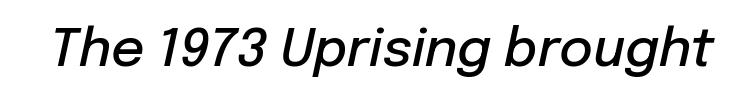
{"italic": "yes", "lean": "right", "slant_degrees": 12, "bold": "semi", "weight": "semibold", "width": "normal", "stroke_contrast": "low", "x_height": "medium", "monospaced": "no", "underline": "no", "letter_spacing": "normal", "letter_spacing_em": 0.0, "glyph_px": 52}
